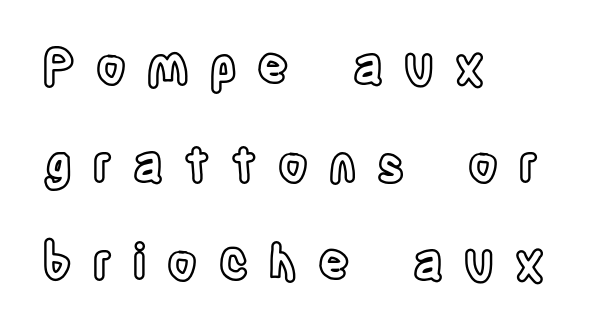
The image shows 48 px condensed type, upright; set left-aligned, loose line spacing (2.04x), unusually wide letter spacing (+0.44 em), not underlined; a large x-height.
